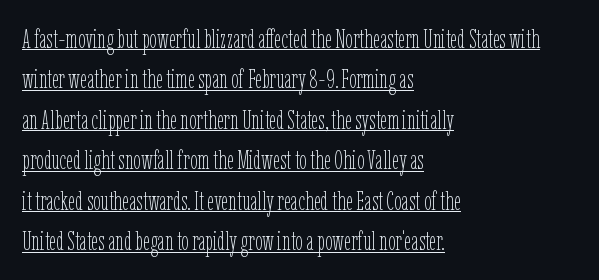
Q: Is the text bold? A: No.
Q: Is the text italic (slanted)? A: No, it is upright.
Q: Is the text underlined? A: Yes.
Q: How is the paragraph aligned? A: Left-aligned.
Q: Is the spacing between letters normal or unusually wide? A: Normal.
Q: Is the spacing between lines tight, normal or loose? A: Normal.
